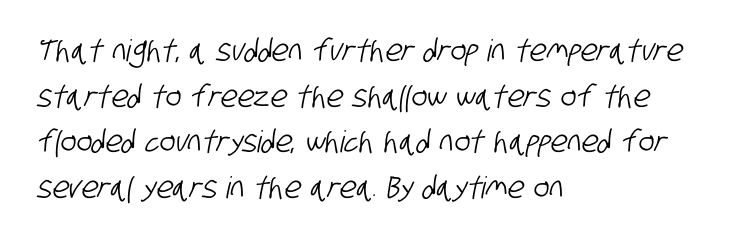
The image shows 30 px condensed sans-serif type; set left-aligned, normal line spacing (1.52x), normal letter spacing, not underlined; low stroke contrast and a large x-height.
